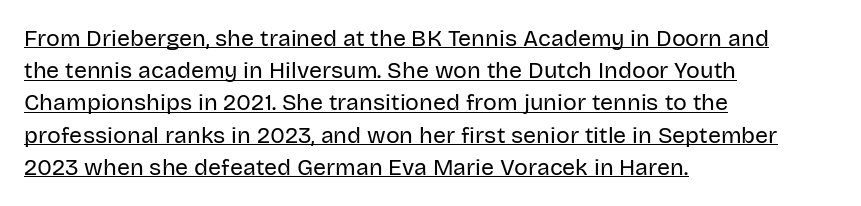
{"italic": "no", "bold": "no", "underline": "yes", "align": "left", "line_spacing": "normal", "line_spacing_ratio": 1.4, "letter_spacing": "normal", "letter_spacing_em": 0.0, "glyph_px": 23}
